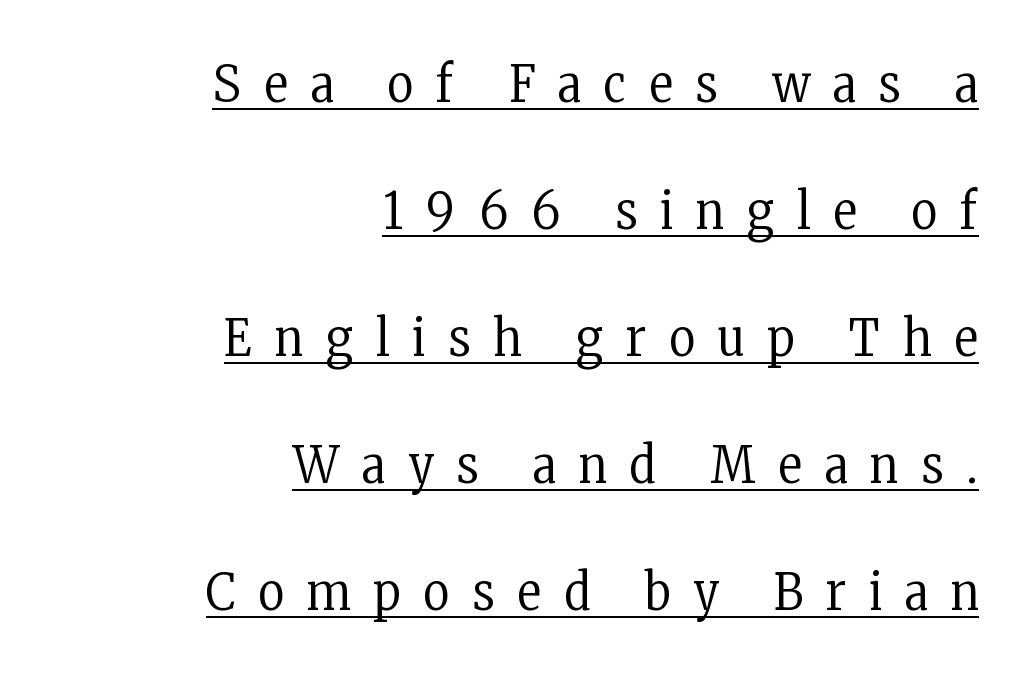
Q: Is the text bold? A: No.
Q: Is the text italic (slanted)? A: No, it is upright.
Q: Is the typeface a serif or a sans-serif typeface? A: Serif.
Q: Is the text underlined? A: Yes.
Q: How is the paragraph aligned? A: Right-aligned.
Q: Is the spacing between letters normal or unusually wide? A: Unusually wide.
Q: Is the spacing between lines tight, normal or loose? A: Loose.
Q: Width (condensed, normal, or wide)? A: Condensed.
Q: Stroke contrast? A: Low.
Q: x-height? A: Medium.
Q: Monospaced? A: No.
